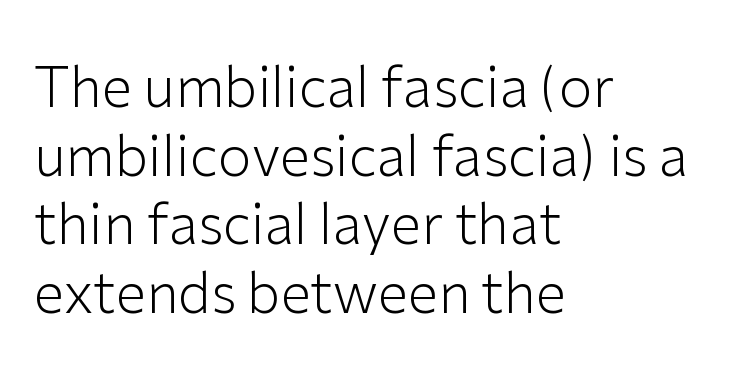
Q: Is the text bold? A: No.
Q: Is the text italic (slanted)? A: No, it is upright.
Q: Is the typeface a serif or a sans-serif typeface? A: Sans-serif.
Q: Is the text underlined? A: No.
Q: How is the paragraph aligned? A: Left-aligned.
Q: Is the spacing between letters normal or unusually wide? A: Normal.
Q: Is the spacing between lines tight, normal or loose? A: Normal.
Q: Width (condensed, normal, or wide)? A: Normal.
Q: Stroke contrast? A: Low.
Q: x-height? A: Medium.
Q: Monospaced? A: No.
